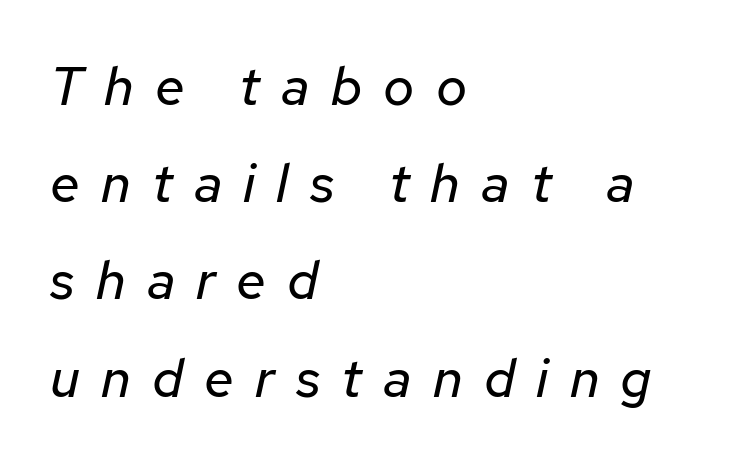
You can tell it's italic because the verticals aren't actually vertical. If you drew a ruler down the left edge, every line would touch it. The area under the type is left untouched. What stands out about the letter spacing? Its width — letters are far apart. Stem width sits at or under what a default text font uses. You could not count columns in this text — the font is proportionally spaced.
